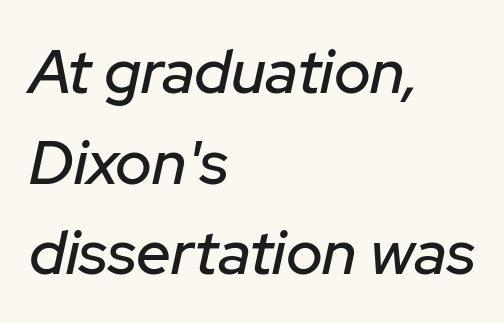
These lines are set flush left with a ragged right edge. Regarding leading, the lines here are spaced in the standard way. The tracking reads as untouched default to a designer's eye. The specimen reads as italic at a glance.
